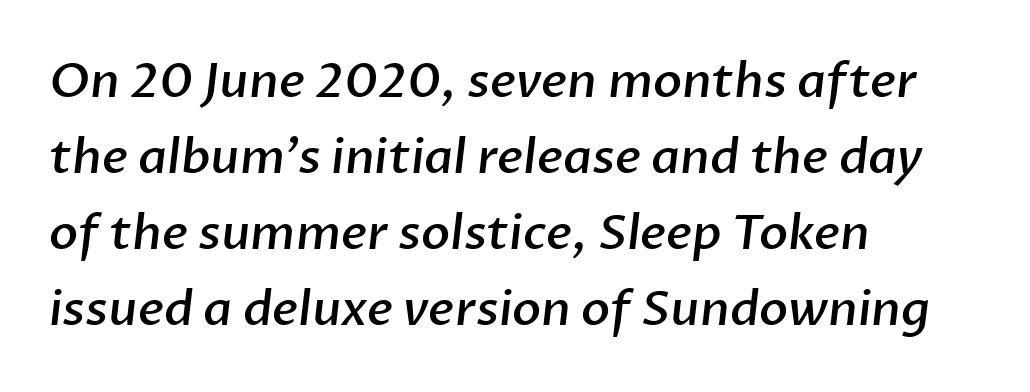
The rag falls on the right side of this text block. Moderately thickened strokes mark this as semibold type. Each word holds together tightly as a unit, with standard inter-letter gaps. The letters carry no serifs — their stems end cleanly without finishing strokes. Check the space under the baseline: it is left empty. Proportional: the letters do not fall into vertical columns.
